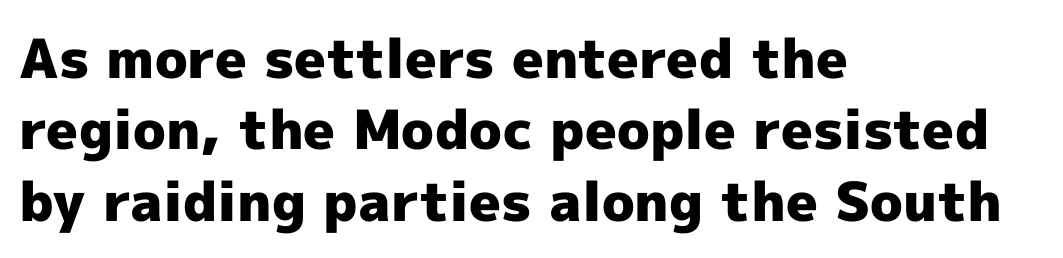
The text block is weighted toward the left margin, trailing off unevenly rightward. The letters stand straight up with perfectly vertical stems. The block of text has a typical density, with ordinary space between rows. Compared with an ordinary text face, these strokes are far heavier — a full bold. The typeface chosen for these lines omits serifs.
